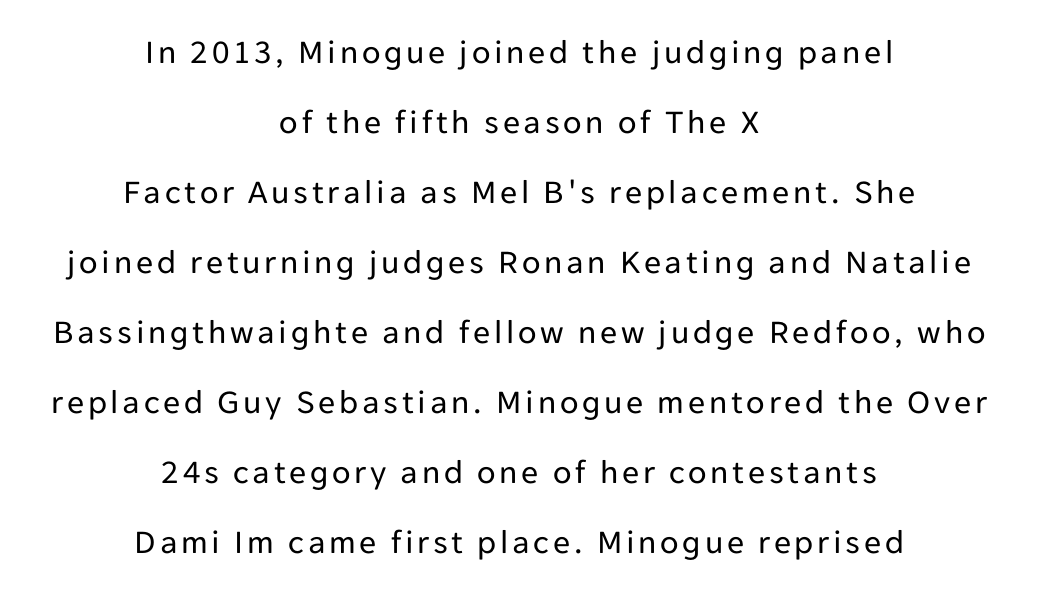
{"serif": "no", "italic": "no", "bold": "no", "weight": "regular", "width": "normal", "stroke_contrast": "low", "x_height": "medium", "monospaced": "no", "underline": "no", "align": "center", "line_spacing": "loose", "line_spacing_ratio": 2.06, "glyph_px": 34}
